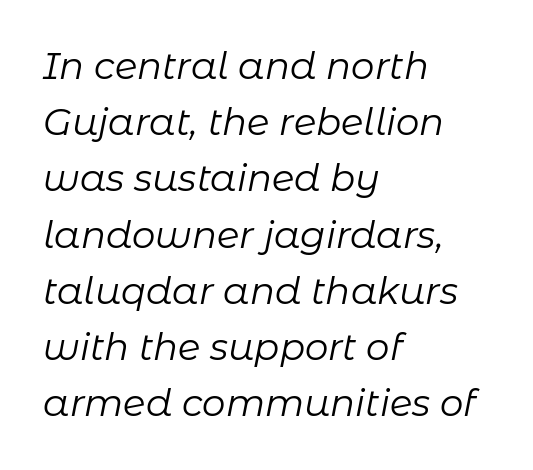
{"italic": "yes", "lean": "right", "slant_degrees": 11, "bold": "no", "weight": "regular", "width": "normal", "stroke_contrast": "low", "x_height": "medium", "monospaced": "no", "underline": "no", "align": "left", "line_spacing": "normal", "line_spacing_ratio": 1.52, "letter_spacing": "normal", "letter_spacing_em": 0.0, "glyph_px": 37}
